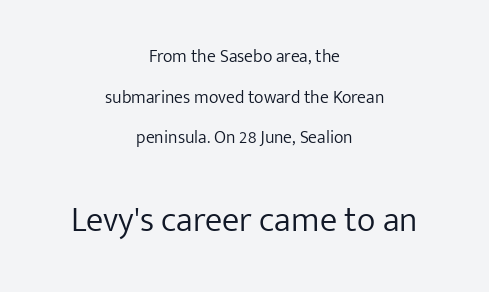
{"serif": "no", "italic": "no", "bold": "no", "weight": "light", "width": "normal", "stroke_contrast": "low", "x_height": "medium", "monospaced": "no", "underline": "no", "align": "center", "line_spacing": "loose", "line_spacing_ratio": 2.26, "letter_spacing": "normal", "letter_spacing_em": 0.0, "larger_block": "second", "size_ratio": 1.94, "glyph_px": 35}
